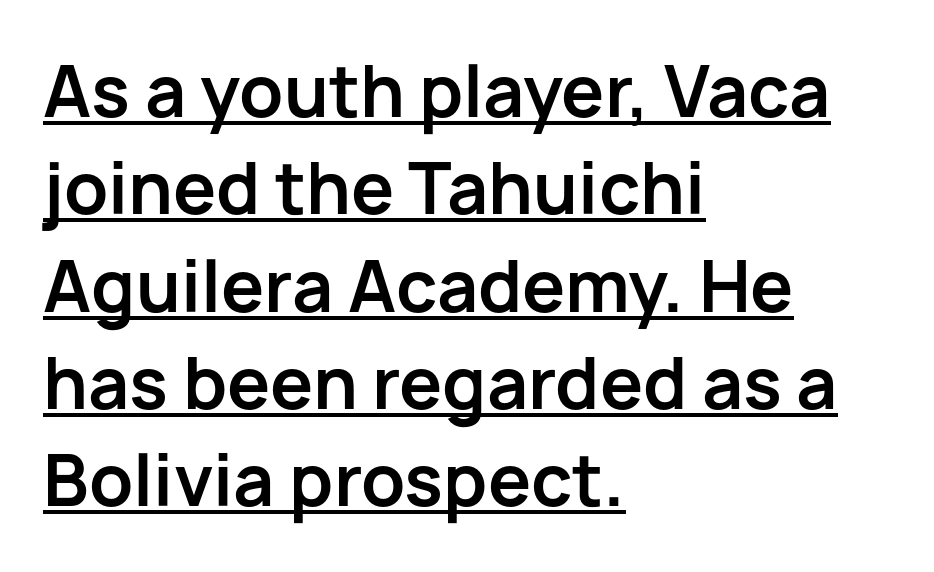
{"serif": "no", "italic": "no", "bold": "yes", "weight": "bold", "width": "normal", "stroke_contrast": "low", "x_height": "medium", "monospaced": "no", "underline": "yes", "align": "left", "line_spacing": "normal", "line_spacing_ratio": 1.41, "letter_spacing": "normal", "letter_spacing_em": 0.0, "glyph_px": 69}
